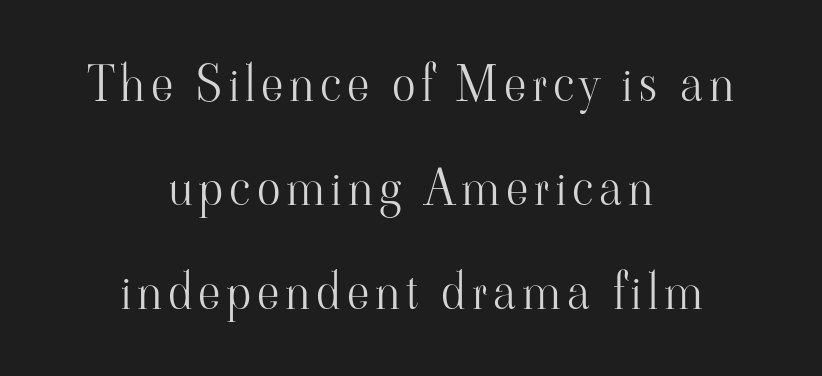
{"serif": "yes", "italic": "no", "bold": "no", "weight": "light", "width": "normal", "stroke_contrast": "high", "x_height": "small", "monospaced": "no", "underline": "no", "align": "center", "line_spacing": "loose", "line_spacing_ratio": 2.12, "glyph_px": 49}
